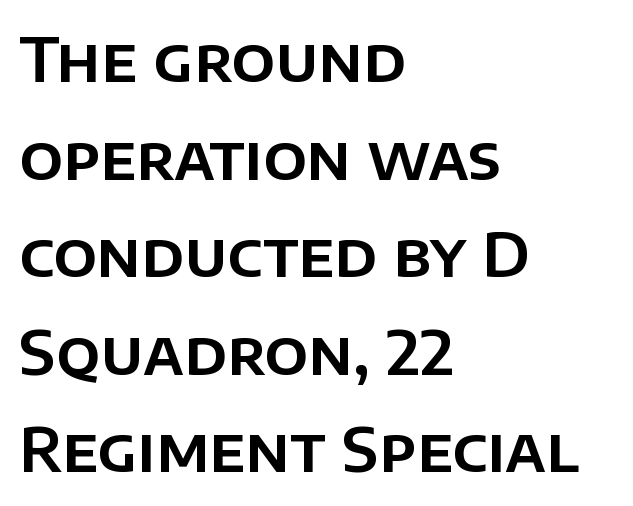
Q: Is the text italic (slanted)? A: No, it is upright.
Q: Is the typeface a serif or a sans-serif typeface? A: Sans-serif.
Q: Is the text underlined? A: No.
Q: How is the paragraph aligned? A: Left-aligned.
Q: Is the spacing between letters normal or unusually wide? A: Normal.
Q: Is the spacing between lines tight, normal or loose? A: Normal.
Q: Width (condensed, normal, or wide)? A: Normal.
Q: Stroke contrast? A: Low.
Q: x-height? A: Large.
Q: Monospaced? A: No.
